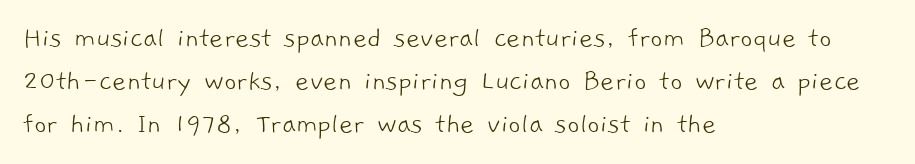
Descender tails drop into unmarked territory. Observe the ordinary spacing: letters are neighbours, not strangers. The space between consecutive lines is moderate. The glyphs in this specimen are sans serif.
